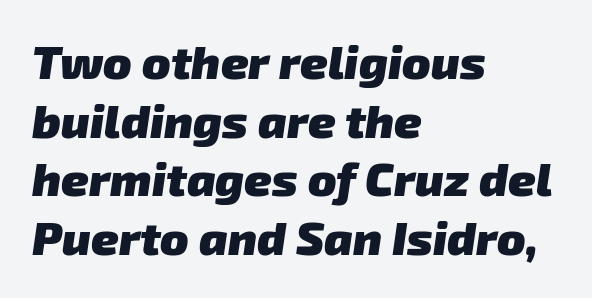
The compositor pushed each line to the left boundary. Spacing verdict: proportional, widths tailored to each character. Reading down the column, the eye jumps a familiar distance to each next line. The passage shown is typeset with a sans-serif family.
